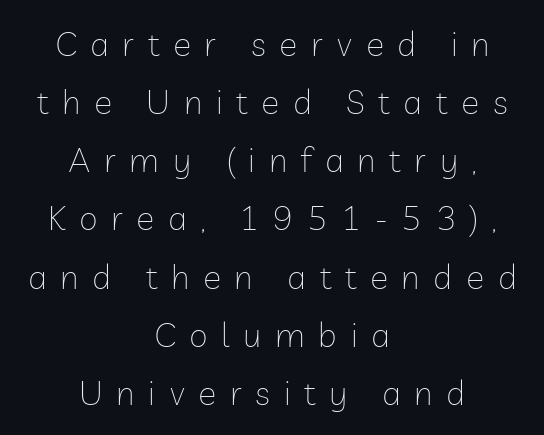
The image shows 34 px thin sans-serif type, upright; set centered, line spacing 1.71x, unusually wide letter spacing (+0.4 em), not underlined; low stroke contrast and a medium x-height.
